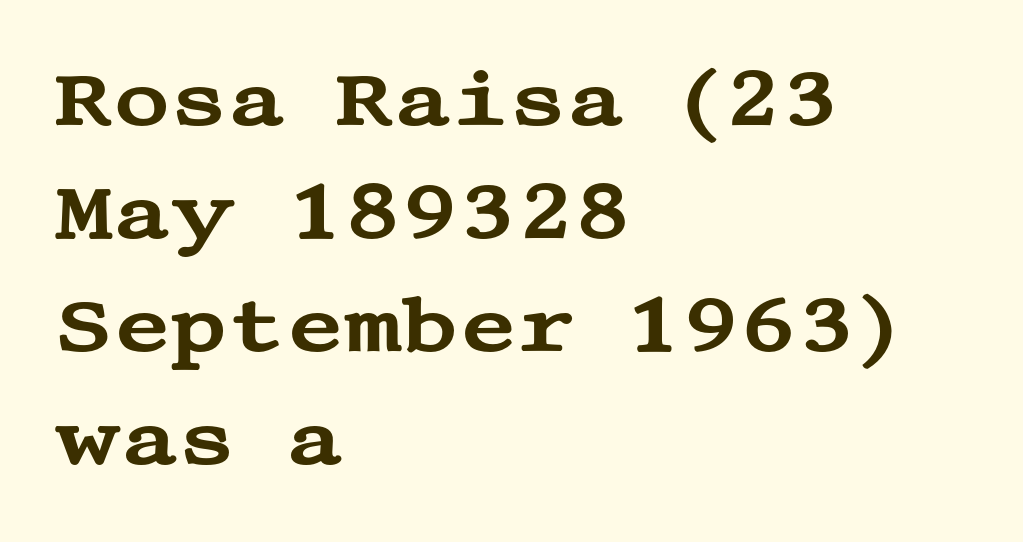
The image shows 78 px wide serif type, upright; set left-aligned, normal line spacing (1.45x), normal letter spacing, not underlined; medium stroke contrast and a large x-height.
